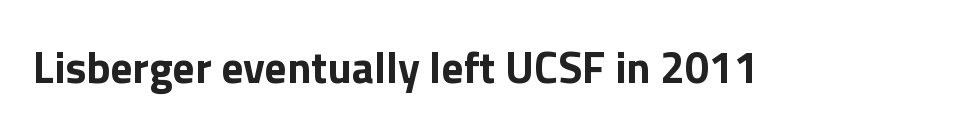
{"serif": "no", "italic": "no", "bold": "yes", "weight": "bold", "width": "normal", "x_height": "medium", "monospaced": "no", "underline": "no", "letter_spacing": "normal", "letter_spacing_em": 0.0, "glyph_px": 44}
